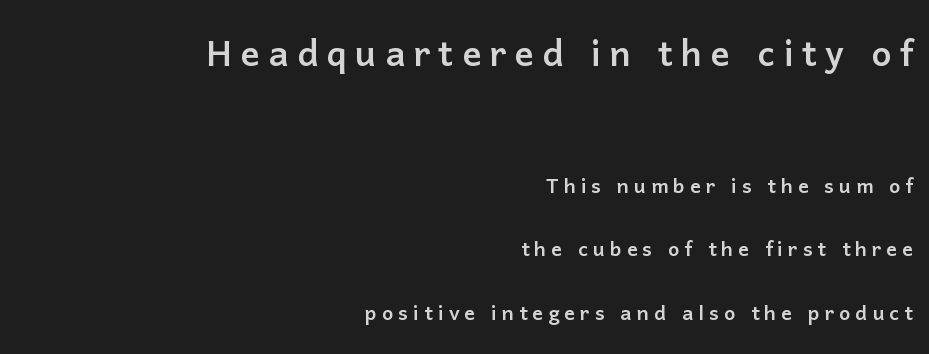
{"serif": "no", "italic": "no", "width": "normal", "stroke_contrast": "low", "x_height": "medium", "monospaced": "no", "underline": "no", "align": "right", "line_spacing": "loose", "line_spacing_ratio": 2.35, "larger_block": "first", "size_ratio": 1.74, "glyph_px": 47}
